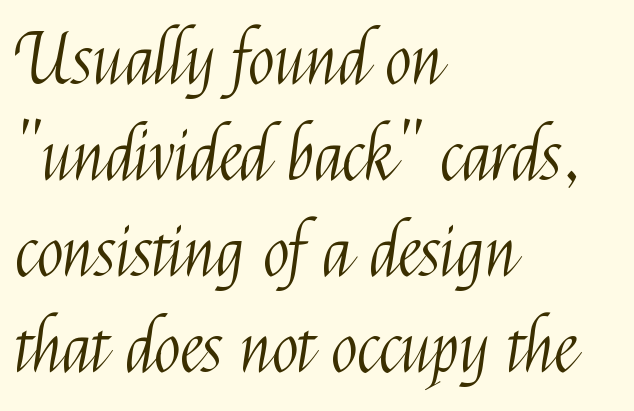
Q: Is the text bold? A: No.
Q: Is the text italic (slanted)? A: Yes.
Q: Is the typeface a serif or a sans-serif typeface? A: Sans-serif.
Q: Is the text underlined? A: No.
Q: How is the paragraph aligned? A: Left-aligned.
Q: Is the spacing between letters normal or unusually wide? A: Normal.
Q: Is the spacing between lines tight, normal or loose? A: Normal.
Q: Width (condensed, normal, or wide)? A: Condensed.
Q: Stroke contrast? A: Medium.
Q: x-height? A: Medium.
Q: Monospaced? A: No.
